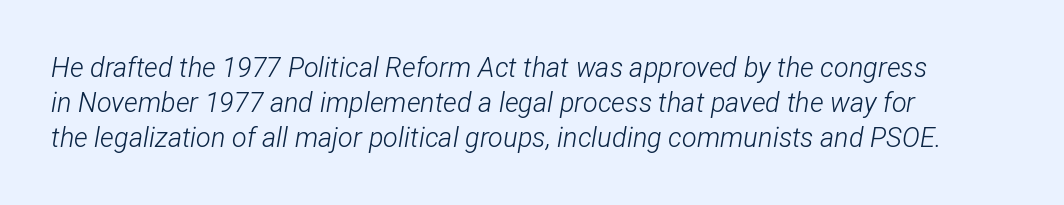
{"italic": "yes", "lean": "right", "slant_degrees": 12, "bold": "no", "underline": "no", "align": "left", "line_spacing": "normal", "line_spacing_ratio": 1.29, "letter_spacing": "normal", "letter_spacing_em": 0.0, "glyph_px": 27}
